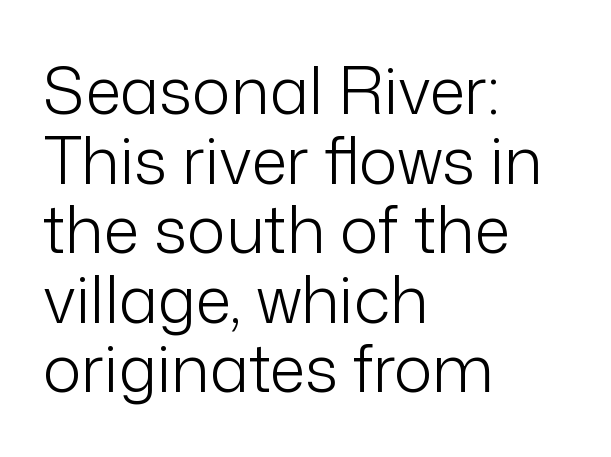
{"serif": "no", "italic": "no", "bold": "no", "weight": "light", "width": "normal", "stroke_contrast": "low", "x_height": "medium", "monospaced": "no", "underline": "no", "align": "left", "line_spacing": "tight", "line_spacing_ratio": 1.07, "letter_spacing": "normal", "letter_spacing_em": 0.0, "glyph_px": 65}
